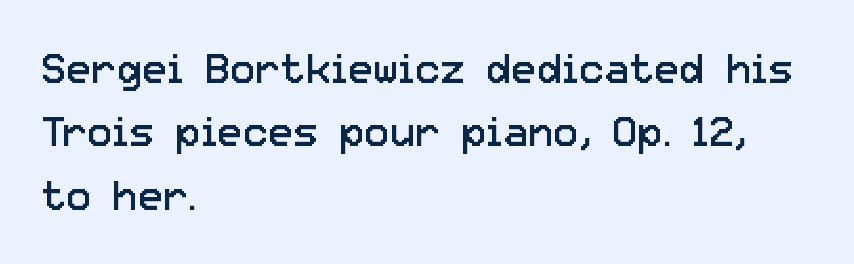
The image shows 42 px regular-weight sans-serif type, upright; set left-aligned, normal line spacing (1.51x), normal letter spacing, not underlined; low stroke contrast and a medium x-height.
